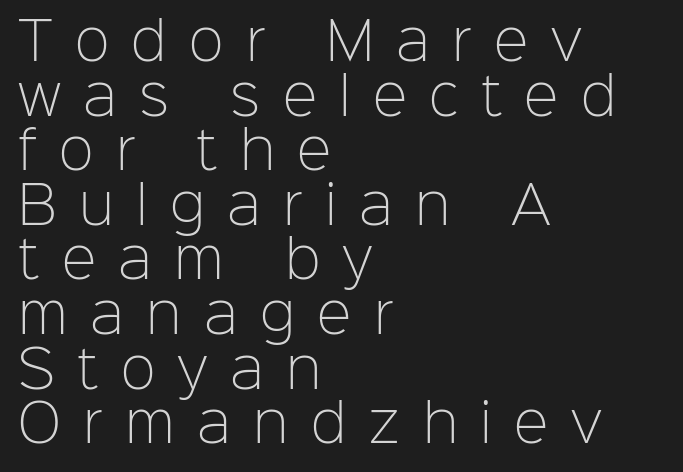
{"serif": "no", "italic": "no", "bold": "no", "weight": "light", "width": "normal", "stroke_contrast": "low", "x_height": "medium", "monospaced": "no", "underline": "no", "align": "left", "line_spacing": "tight", "line_spacing_ratio": 1.05, "letter_spacing": "wide", "letter_spacing_em": 0.43, "glyph_px": 52}
